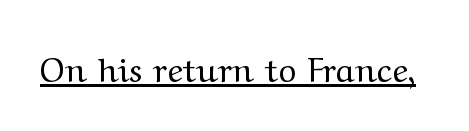
Q: Is the text bold? A: No.
Q: Is the text italic (slanted)? A: No, it is upright.
Q: Is the typeface a serif or a sans-serif typeface? A: Serif.
Q: Is the text underlined? A: Yes.
Q: Is the spacing between letters normal or unusually wide? A: Normal.
Q: Width (condensed, normal, or wide)? A: Wide.
Q: Stroke contrast? A: Medium.
Q: x-height? A: Medium.
Q: Monospaced? A: No.
